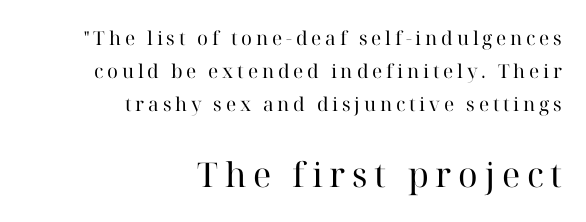
{"serif": "yes", "italic": "no", "bold": "no", "weight": "regular", "width": "normal", "stroke_contrast": "high", "x_height": "medium", "monospaced": "no", "underline": "no", "align": "right", "line_spacing_ratio": 1.74, "letter_spacing": "wide", "letter_spacing_em": 0.2, "larger_block": "second", "size_ratio": 1.79, "glyph_px": 34}
